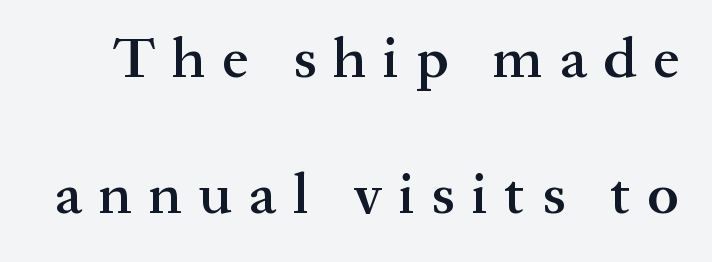
This sample has the flowing, uneven cadence of proportional lettering. Clear beneath every line of the passage. There is plenty of visible air inserted between adjacent glyphs. The space between consecutive lines is lavish.
